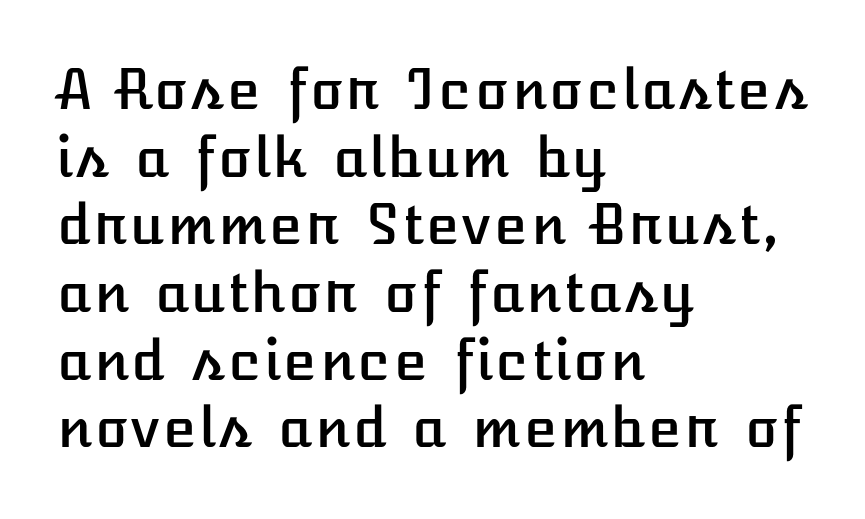
Each line starts at the same left margin while the right side varies. Just letters on the line, the space beneath them empty. Default kerning and tracking; the words read as compact shapes. This sample uses an upright cut, with every glyph sitting square on the baseline.
